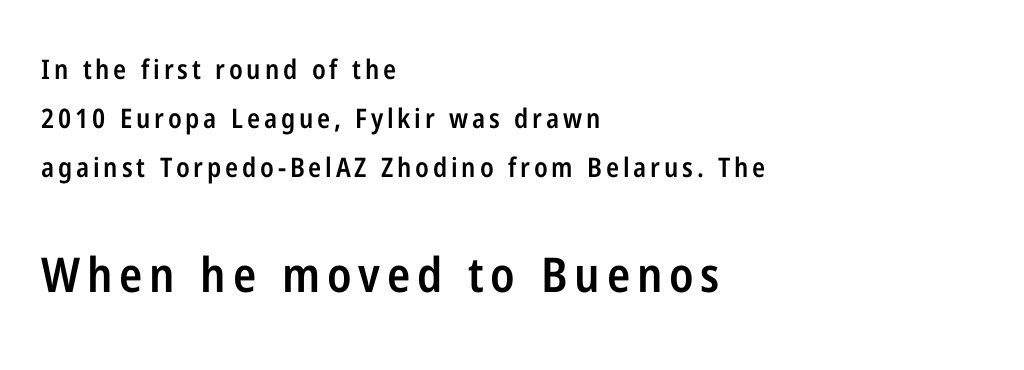
The image shows 48 px semibold, condensed sans-serif type, upright; set left-aligned, line spacing 1.81x, not underlined; the second (bottom) block is 1.78x larger; low stroke contrast and a medium x-height.
